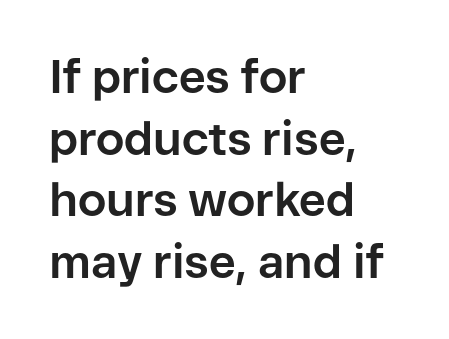
Quick note: underline off. This block has exactly the height ordinary leading produces. The font is running at its bold setting. Leftover space on each line is placed entirely after the last word. Proportional: the letters do not fall into vertical columns.
